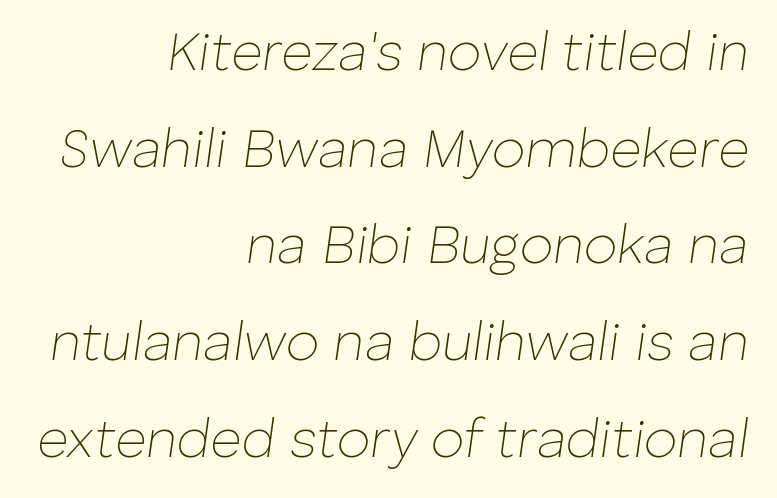
No heavy texture on the line: the type isn't bold. Note the varied advance widths — an 'i' is clearly narrower than an 'm'. It's the slanting kind of type. This sample is right-justified, so line beginnings fall wherever the words allow.
